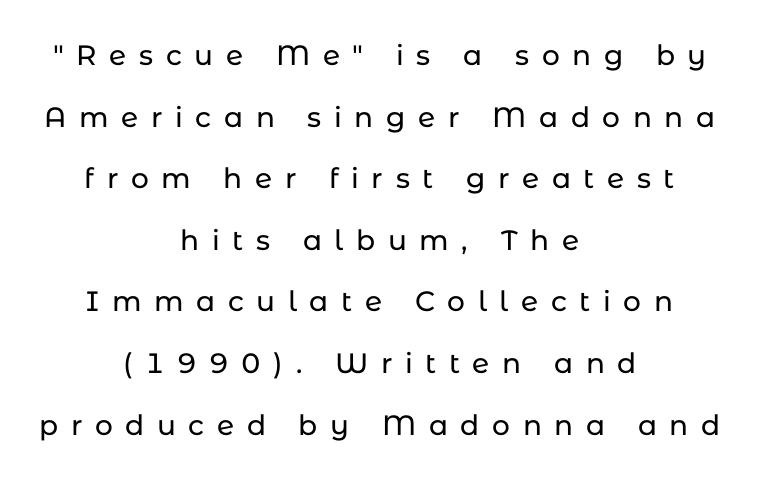
{"serif": "no", "italic": "no", "width": "normal", "stroke_contrast": "low", "x_height": "medium", "monospaced": "no", "underline": "no", "align": "center", "line_spacing": "loose", "line_spacing_ratio": 2.2, "letter_spacing": "wide", "letter_spacing_em": 0.45, "glyph_px": 28}
